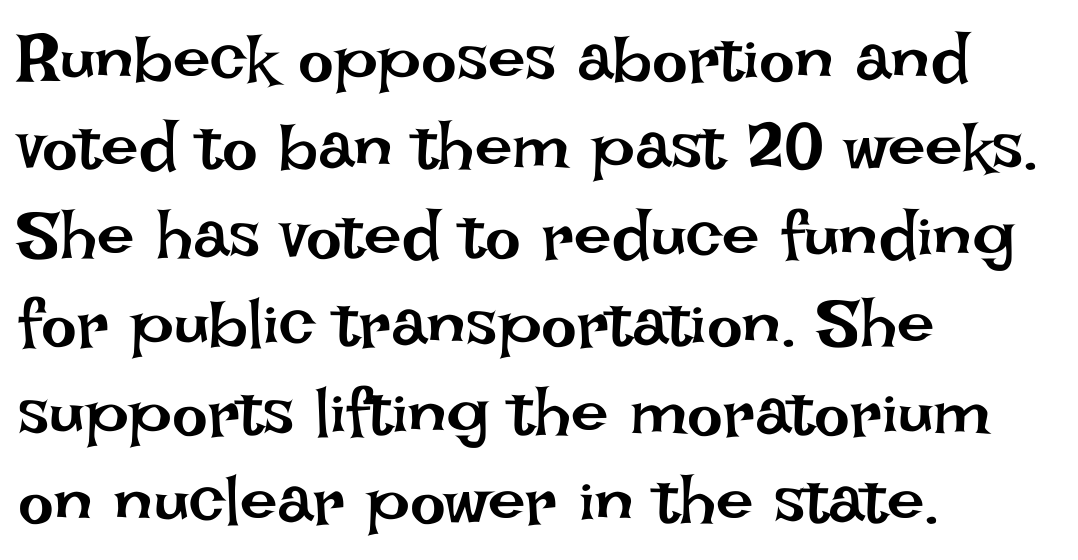
The image shows 67 px regular-weight type, upright; set left-aligned, normal line spacing (1.32x), normal letter spacing, not underlined; low stroke contrast and a large x-height.
